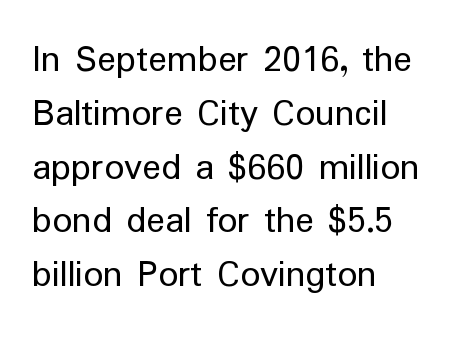
Baseline-to-baseline distance is the conventional proportion of letter height. Every row of glyphs begins at an identical x-position on the left. Nothing sits at the stroke ends, so this counts as sans-serif. The space directly below the letters is spotless. In terms of letterspacing, this is plain default setting.
